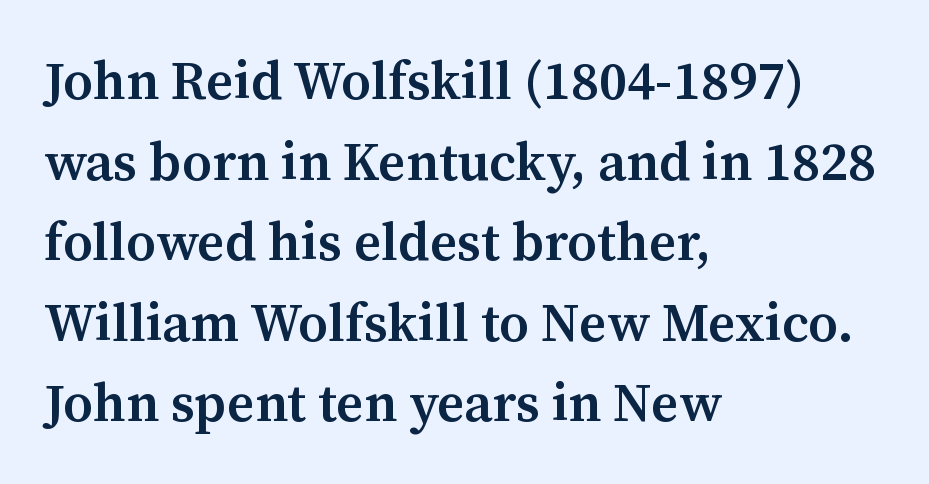
The image shows 53 px semibold serif type, upright; set left-aligned, normal line spacing (1.52x), normal letter spacing, not underlined; medium stroke contrast and a medium x-height.
